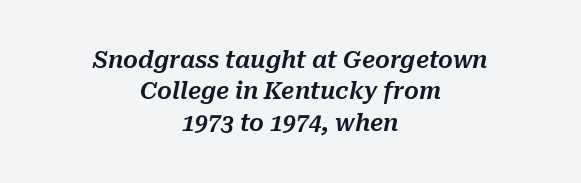
The space between consecutive lines is moderate. There's an unmistakable incline to the writing here. In terms of letterspacing, this is plain default setting. Teacher's note: observe the equal gaps on both sides — that is centered alignment. Descenders are the only things crossing below the line.
